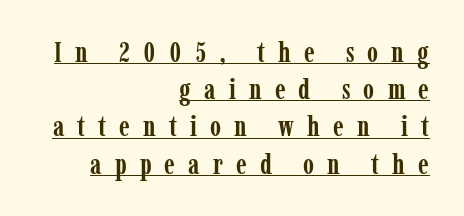
{"serif": "yes", "italic": "no", "bold": "yes", "weight": "semibold", "width": "condensed", "stroke_contrast": "low", "x_height": "medium", "monospaced": "no", "underline": "yes", "align": "right", "line_spacing": "normal", "line_spacing_ratio": 1.33, "letter_spacing": "wide", "letter_spacing_em": 0.47, "glyph_px": 28}
